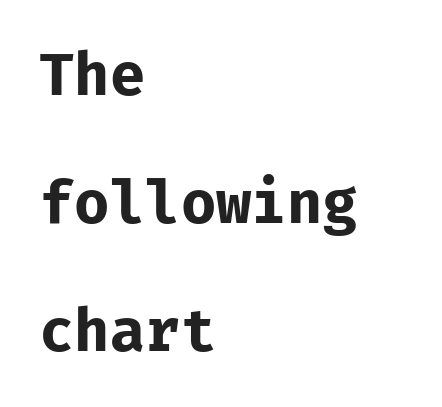
Q: Is the text bold? A: Yes.
Q: Is the text italic (slanted)? A: No, it is upright.
Q: Is the typeface a serif or a sans-serif typeface? A: Sans-serif.
Q: Is the text underlined? A: No.
Q: How is the paragraph aligned? A: Left-aligned.
Q: Is the spacing between letters normal or unusually wide? A: Normal.
Q: Is the spacing between lines tight, normal or loose? A: Loose.
Q: Width (condensed, normal, or wide)? A: Normal.
Q: Stroke contrast? A: Low.
Q: x-height? A: Medium.
Q: Monospaced? A: Yes.
